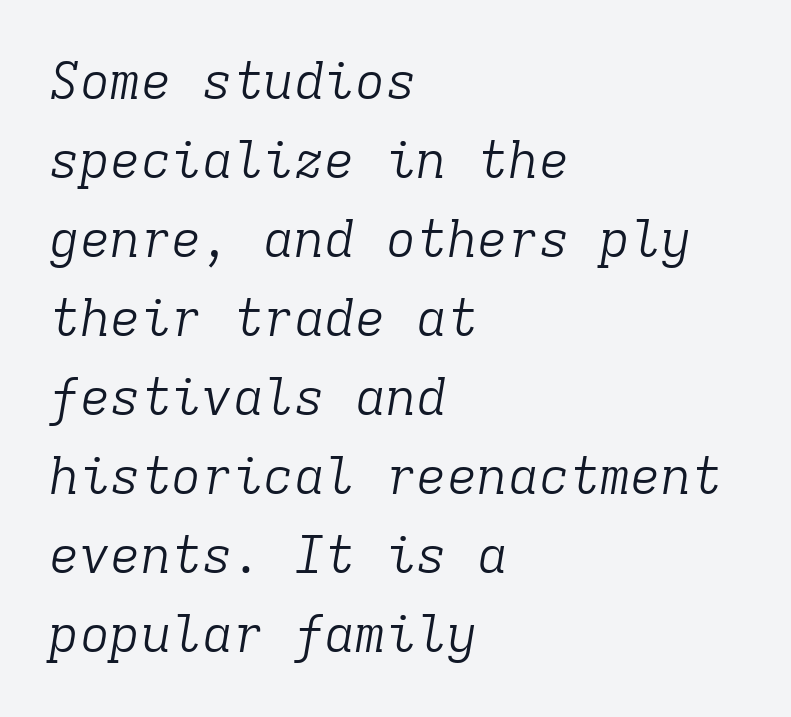
{"serif": "yes", "italic": "yes", "lean": "right", "slant_degrees": 9, "bold": "no", "weight": "light", "width": "normal", "stroke_contrast": "low", "x_height": "medium", "monospaced": "yes", "underline": "no", "align": "left", "line_spacing": "normal", "line_spacing_ratio": 1.55, "letter_spacing": "normal", "letter_spacing_em": 0.0, "glyph_px": 51}
